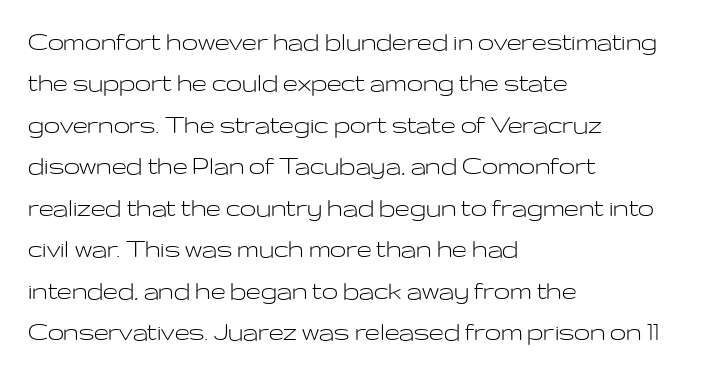
{"serif": "no", "italic": "no", "bold": "no", "weight": "light", "width": "wide", "stroke_contrast": "low", "x_height": "medium", "monospaced": "no", "underline": "no", "align": "left", "line_spacing": "normal", "line_spacing_ratio": 1.43, "letter_spacing": "normal", "letter_spacing_em": 0.0, "glyph_px": 29}
